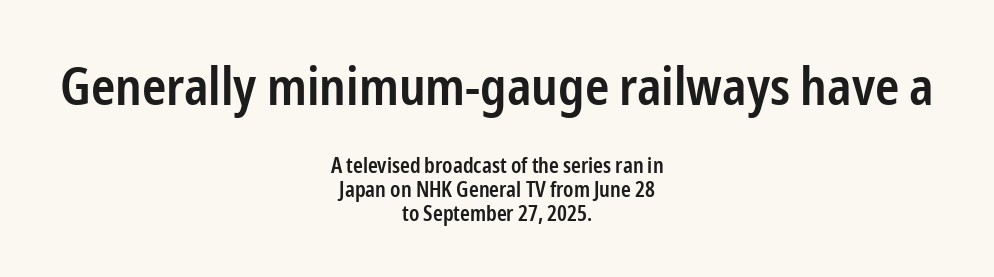
The image shows 52 px semibold, condensed sans-serif type, upright; set centered, tight line spacing (1.14x), normal letter spacing, not underlined; the first (top) block is 2.48x larger; low stroke contrast and a medium x-height.
